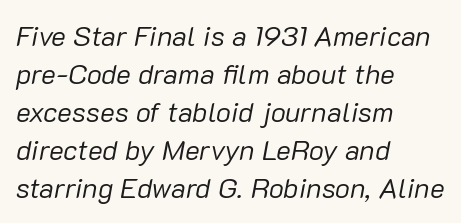
{"italic": "yes", "lean": "right", "slant_degrees": 10, "bold": "no", "weight": "regular", "width": "normal", "stroke_contrast": "low", "x_height": "medium", "monospaced": "no", "underline": "no", "align": "left", "line_spacing": "normal", "line_spacing_ratio": 1.36, "letter_spacing": "normal", "letter_spacing_em": 0.0, "glyph_px": 28}
